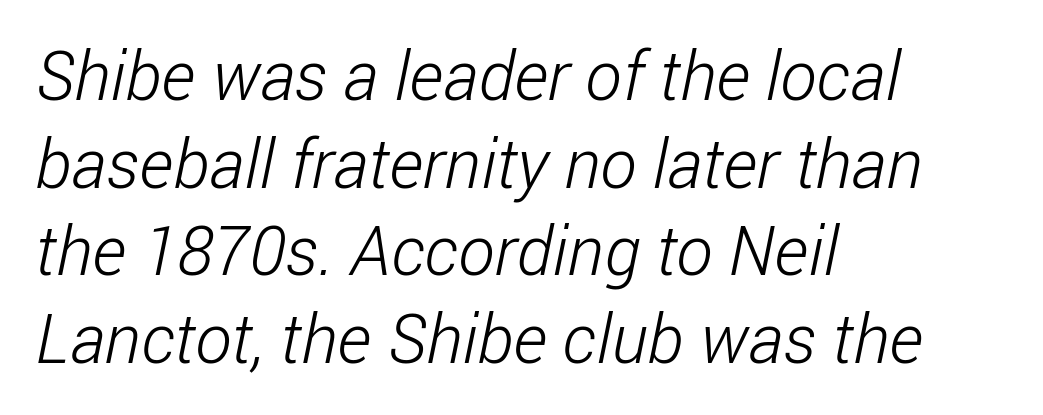
Q: Is the text bold? A: No.
Q: Is the typeface a serif or a sans-serif typeface? A: Sans-serif.
Q: Is the text underlined? A: No.
Q: How is the paragraph aligned? A: Left-aligned.
Q: Is the spacing between letters normal or unusually wide? A: Normal.
Q: Is the spacing between lines tight, normal or loose? A: Normal.
Q: Width (condensed, normal, or wide)? A: Condensed.
Q: Stroke contrast? A: Low.
Q: x-height? A: Medium.
Q: Monospaced? A: No.
